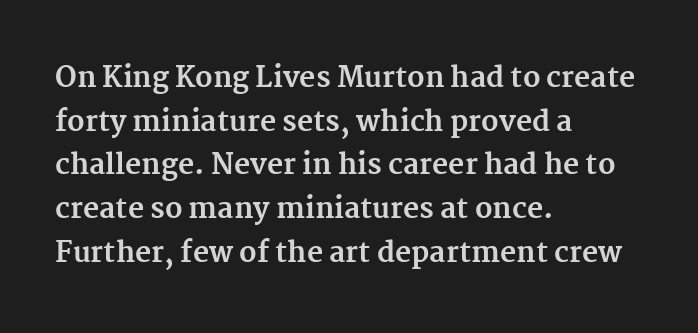
Q: Is the text bold? A: Yes.
Q: Is the text italic (slanted)? A: No, it is upright.
Q: Is the typeface a serif or a sans-serif typeface? A: Serif.
Q: Is the text underlined? A: No.
Q: How is the paragraph aligned? A: Left-aligned.
Q: Is the spacing between letters normal or unusually wide? A: Normal.
Q: Is the spacing between lines tight, normal or loose? A: Normal.
Q: Width (condensed, normal, or wide)? A: Normal.
Q: Stroke contrast? A: Medium.
Q: x-height? A: Medium.
Q: Monospaced? A: No.
